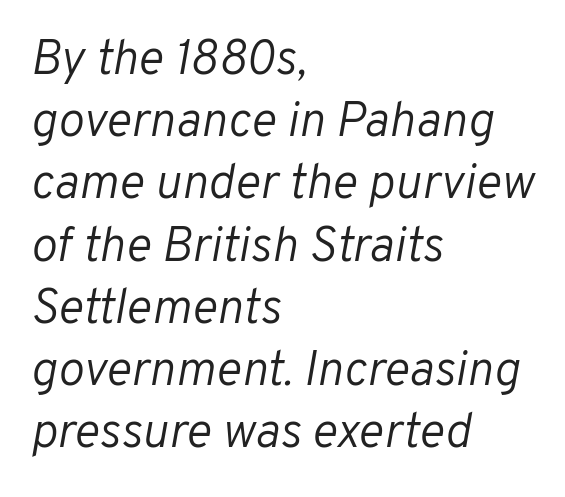
The image shows 49 px light type, italic (leaning right); set left-aligned, normal line spacing (1.27x), normal letter spacing, not underlined; low stroke contrast and a medium x-height.
